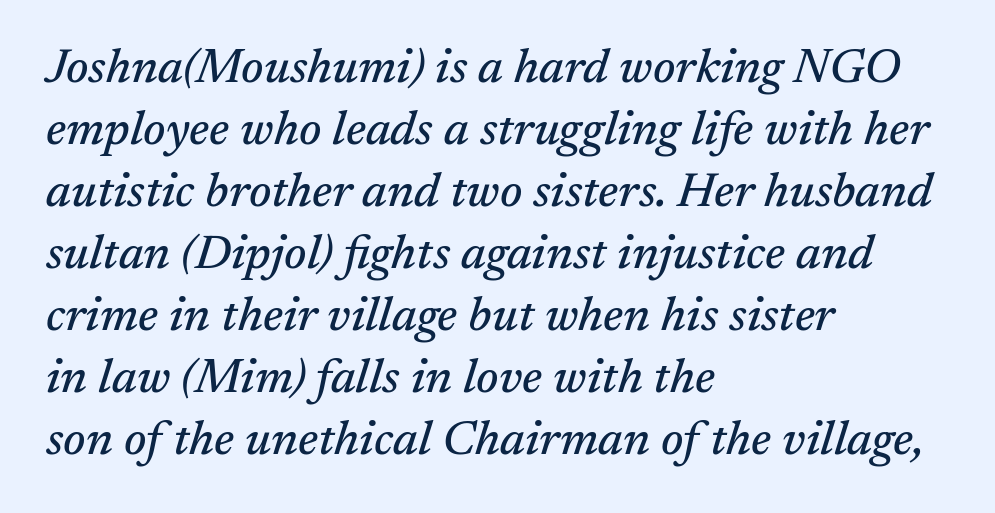
The image shows 48 px serif type, italic (leaning right); set left-aligned, normal line spacing (1.29x), normal letter spacing, not underlined; medium stroke contrast and a medium x-height.
